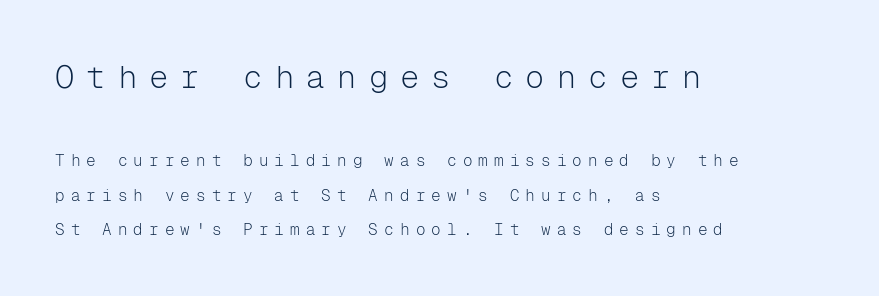
{"serif": "no", "italic": "no", "bold": "no", "weight": "light", "width": "normal", "stroke_contrast": "low", "x_height": "medium", "monospaced": "yes", "underline": "no", "align": "left", "line_spacing": "loose", "line_spacing_ratio": 2.15, "letter_spacing": "wide", "letter_spacing_em": 0.38, "larger_block": "first", "size_ratio": 2.0, "glyph_px": 32}
